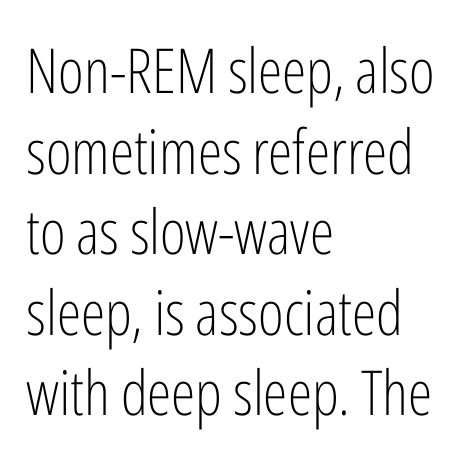
{"serif": "no", "italic": "no", "bold": "no", "weight": "light", "width": "condensed", "stroke_contrast": "low", "x_height": "medium", "monospaced": "no", "underline": "no", "align": "left", "line_spacing": "normal", "line_spacing_ratio": 1.3, "letter_spacing": "normal", "letter_spacing_em": 0.0, "glyph_px": 62}
